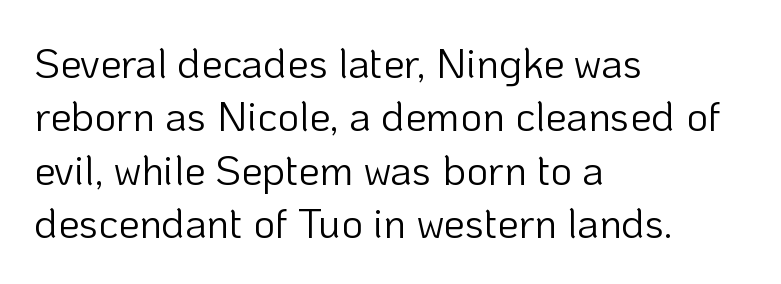
Students, observe: this is what conventionally led text looks like. Is the letter spacing exaggerated? No — it looks like the ordinary default. Classification — sans serif. The rendering uses natural spacing where letterforms have individual widths. Bare-footed words on every line.
